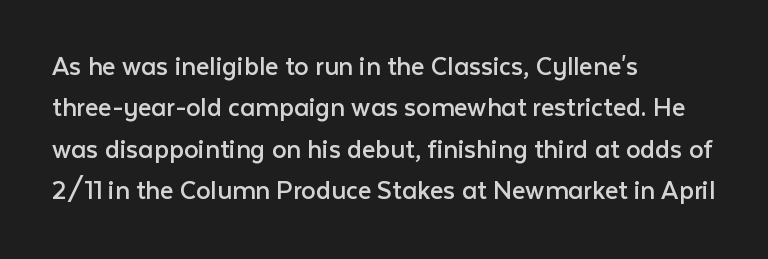
The image shows 29 px regular-weight sans-serif type, upright; set left-aligned, normal line spacing (1.43x), normal letter spacing, not underlined; low stroke contrast and a medium x-height.
